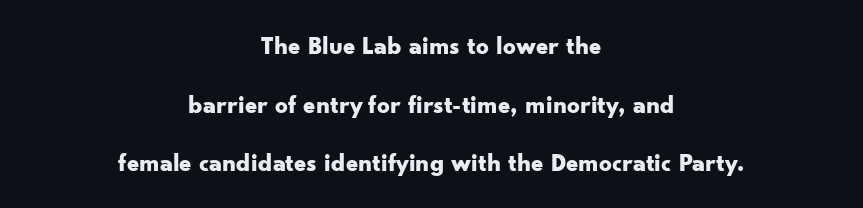
{"italic": "no", "bold": "yes", "underline": "no", "align": "center", "line_spacing": "loose", "line_spacing_ratio": 2.35, "letter_spacing": "normal", "letter_spacing_em": 0.0, "glyph_px": 25}
